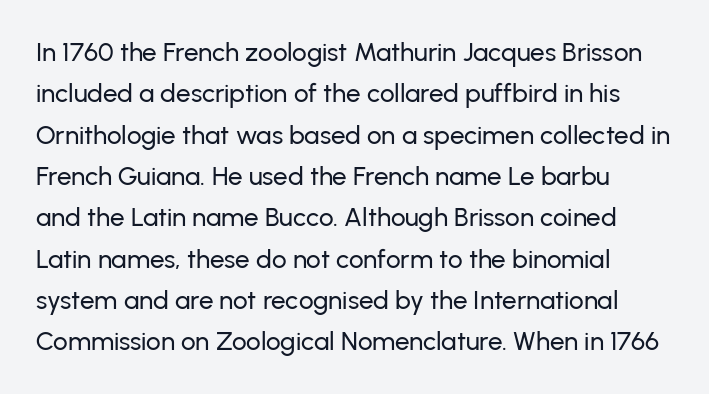
Q: Is the text italic (slanted)? A: No, it is upright.
Q: Is the text underlined? A: No.
Q: Is the spacing between letters normal or unusually wide? A: Normal.
Q: Is the spacing between lines tight, normal or loose? A: Normal.
